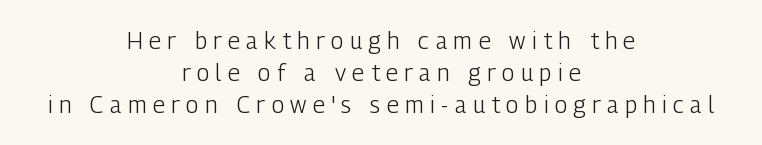
The image shows 23 px text type, upright; set centered, normal line spacing (1.39x), unusually wide letter spacing (+0.28 em), not underlined.
